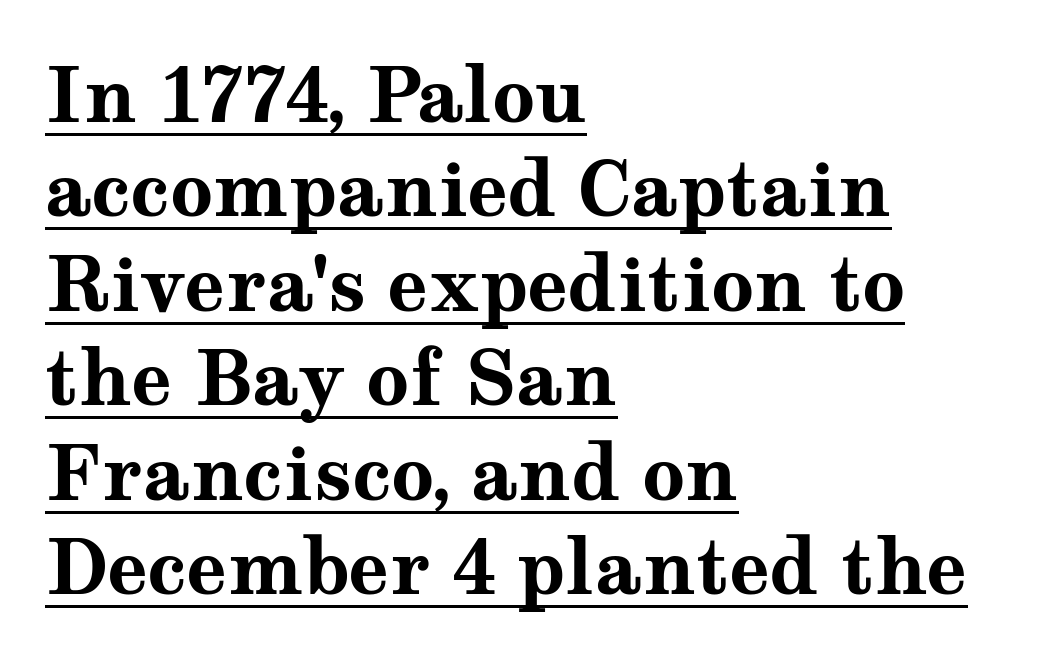
The image shows 75 px bold, wide serif type, upright; set left-aligned, normal line spacing (1.26x), normal letter spacing, underlined; medium stroke contrast and a medium x-height.
